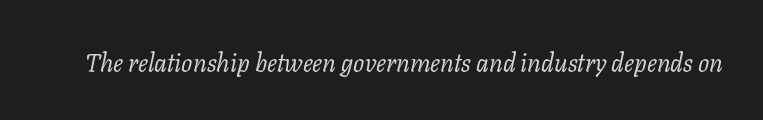
{"italic": "yes", "lean": "right", "slant_degrees": 11, "bold": "no", "underline": "no", "letter_spacing": "normal", "letter_spacing_em": 0.0, "glyph_px": 25}
